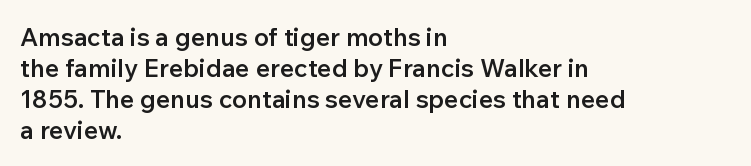
Q: Is the text bold? A: Semi-bold.
Q: Is the text italic (slanted)? A: No, it is upright.
Q: Is the text underlined? A: No.
Q: How is the paragraph aligned? A: Left-aligned.
Q: Is the spacing between letters normal or unusually wide? A: Normal.
